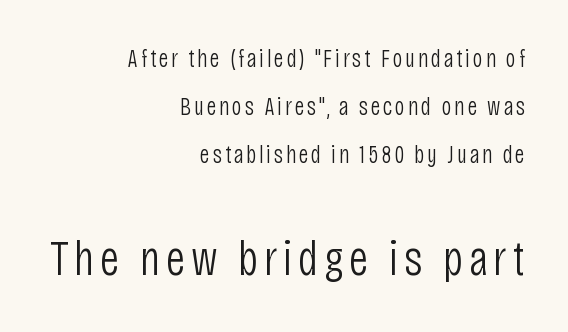
The image shows 50 px light, condensed sans-serif type, upright; set right-aligned, loose line spacing (1.93x), not underlined; the second (bottom) block is 2.0x larger; low stroke contrast and a large x-height.
